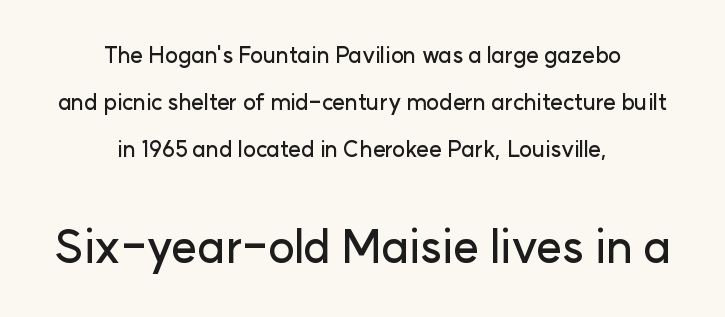
The image shows 45 px sans-serif type, upright; set centered, loose line spacing (2.14x), normal letter spacing, not underlined; the second (bottom) block is 2.05x larger; low stroke contrast and a medium x-height.
